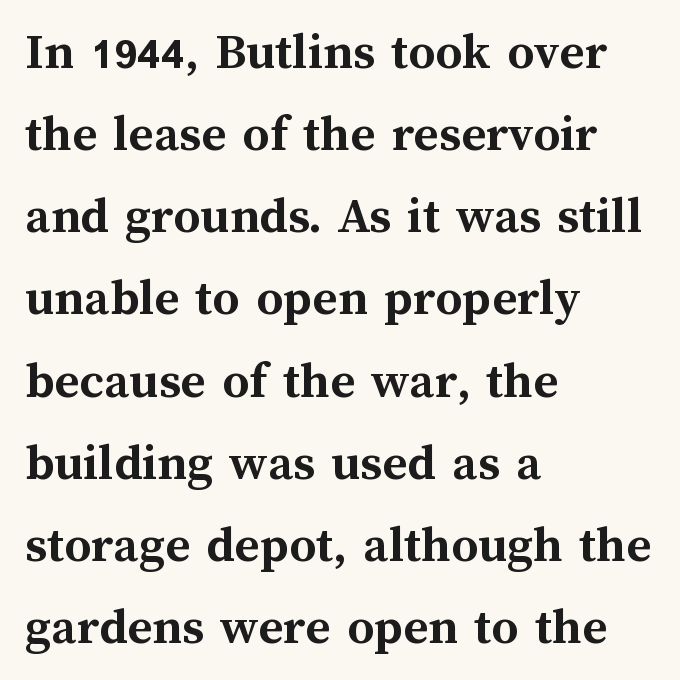
Letter spacing: default. Reading down the block, your eye returns to a fixed left position each line. In terms of leading, this rendering sits right in the middle. Do the letters lean? They stand straight. Summary of weight: heavy, a full bold. Note the varied advance widths — an 'i' is clearly narrower than an 'm'.
